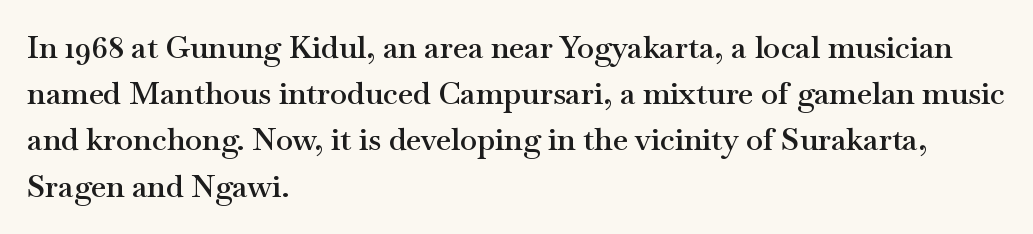
{"serif": "yes", "italic": "no", "bold": "semi", "weight": "semibold", "width": "wide", "stroke_contrast": "medium", "x_height": "small", "monospaced": "no", "underline": "no", "align": "left", "line_spacing": "normal", "line_spacing_ratio": 1.49, "letter_spacing": "normal", "letter_spacing_em": 0.0, "glyph_px": 31}
